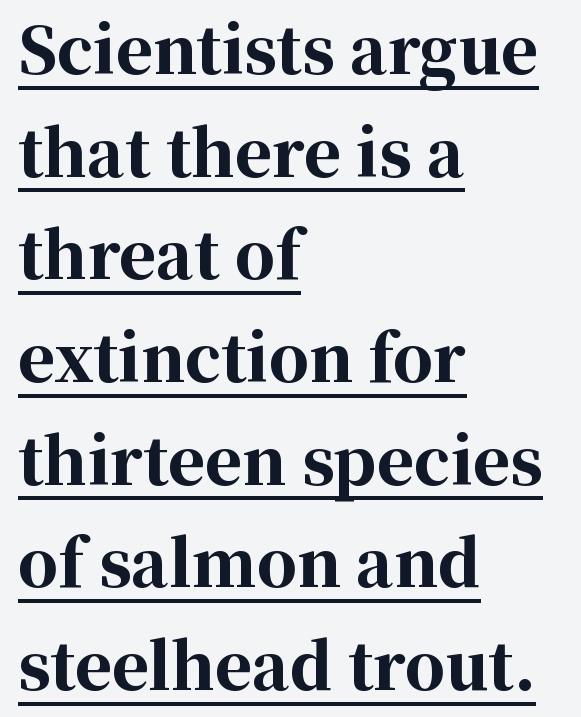
The image shows 63 px bold serif type, upright; set left-aligned, normal line spacing (1.63x), normal letter spacing, underlined; high stroke contrast and a medium x-height.
